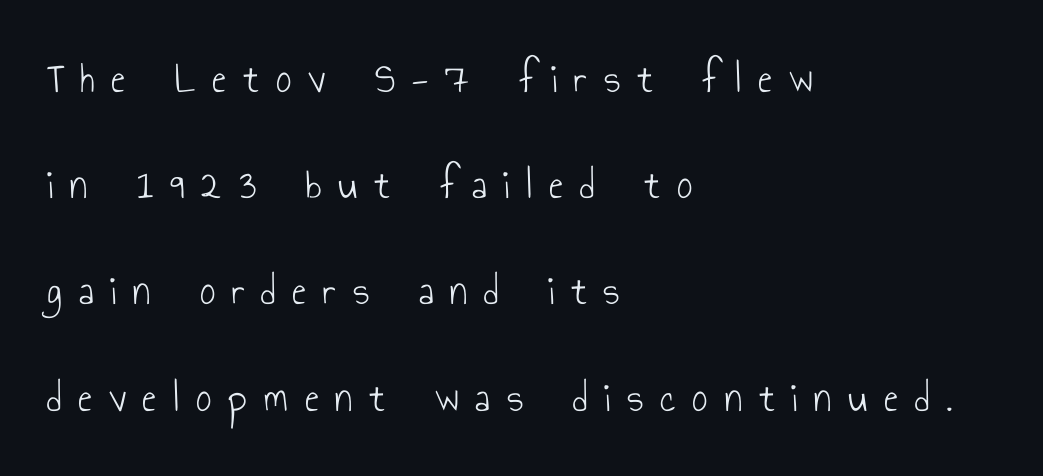
Q: Is the text bold? A: No.
Q: Is the text italic (slanted)? A: No, it is upright.
Q: Is the typeface a serif or a sans-serif typeface? A: Sans-serif.
Q: Is the text underlined? A: No.
Q: How is the paragraph aligned? A: Left-aligned.
Q: Is the spacing between letters normal or unusually wide? A: Unusually wide.
Q: Is the spacing between lines tight, normal or loose? A: Loose.
Q: Width (condensed, normal, or wide)? A: Condensed.
Q: Stroke contrast? A: Low.
Q: x-height? A: Small.
Q: Monospaced? A: No.
